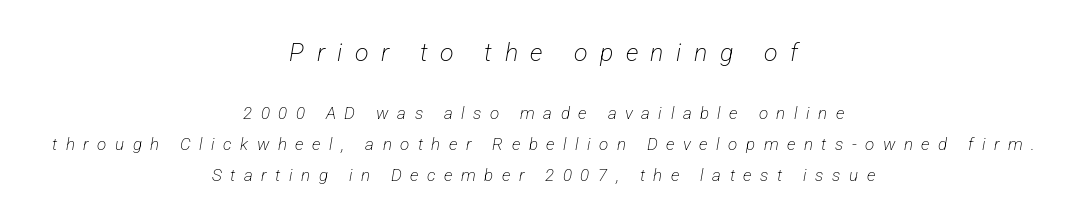
These two chunks differ in scale, with the top chunk taking the larger measure. Observe the wide spacing: letters keep a clear distance from each other. The space directly below the letters is spotless. Heaviness? Minimal to ordinary, like unemphasized prose. This sample is center-justified, so both line endings float freely.
